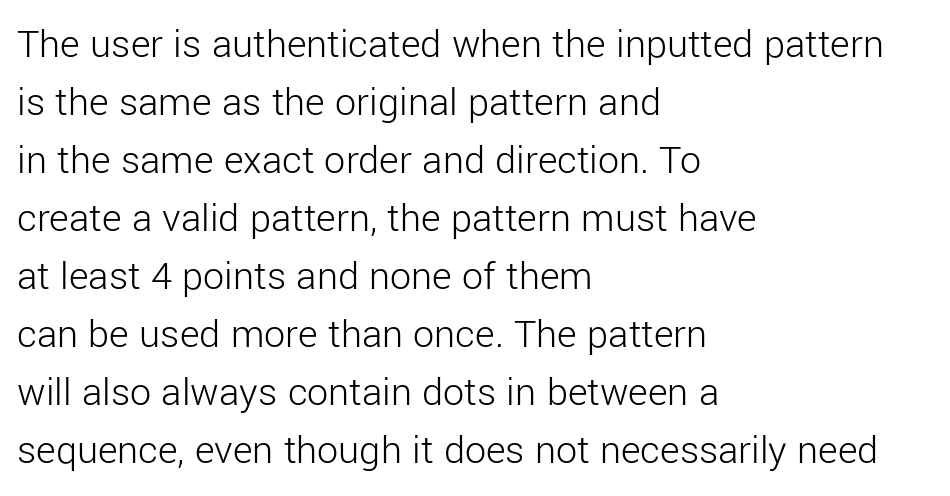
The image shows 42 px light sans-serif type, upright; set left-aligned, normal line spacing (1.38x), normal letter spacing, not underlined; low stroke contrast and a medium x-height.
